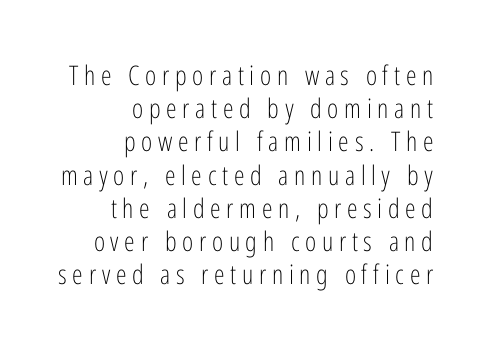
{"italic": "no", "bold": "no", "underline": "no", "align": "right", "line_spacing_ratio": 1.23, "letter_spacing": "wide", "letter_spacing_em": 0.21, "glyph_px": 27}
